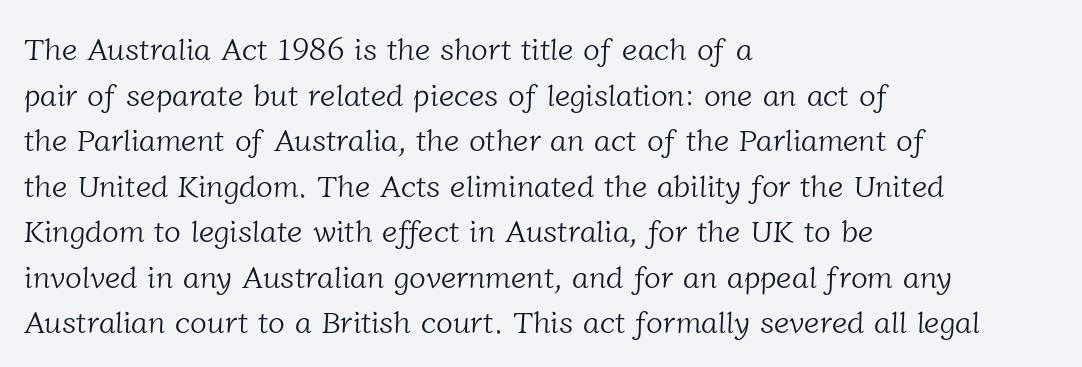
{"serif": "yes", "bold": "no", "weight": "light", "width": "normal", "stroke_contrast": "low", "x_height": "medium", "monospaced": "no", "underline": "no", "align": "left", "line_spacing": "normal", "line_spacing_ratio": 1.47, "letter_spacing": "normal", "letter_spacing_em": 0.0, "glyph_px": 31}
